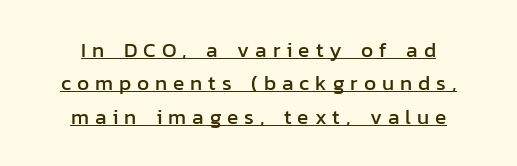
The image shows 21 px text type, upright; set centered, normal line spacing (1.59x), unusually wide letter spacing (+0.28 em), underlined.
